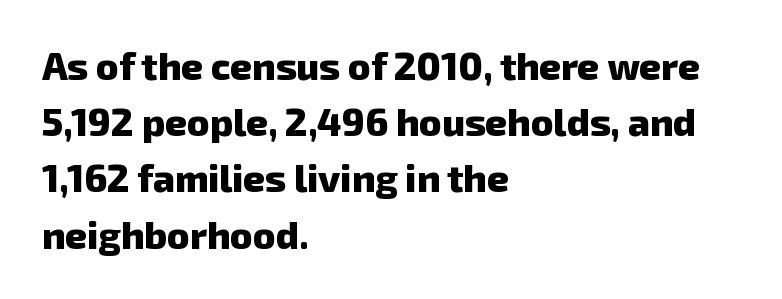
Q: Is the text bold? A: Yes.
Q: Is the typeface a serif or a sans-serif typeface? A: Sans-serif.
Q: Is the text underlined? A: No.
Q: How is the paragraph aligned? A: Left-aligned.
Q: Is the spacing between letters normal or unusually wide? A: Normal.
Q: Is the spacing between lines tight, normal or loose? A: Normal.
Q: Width (condensed, normal, or wide)? A: Normal.
Q: Stroke contrast? A: Low.
Q: x-height? A: Medium.
Q: Monospaced? A: No.
